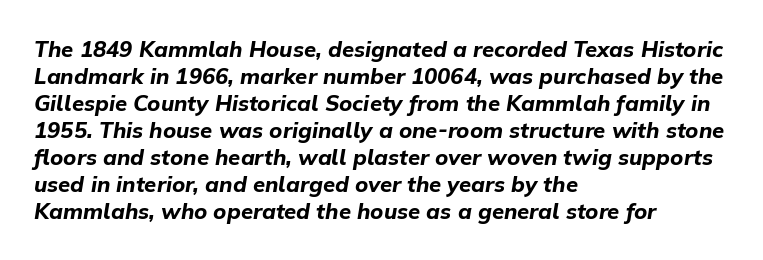
Q: Is the text bold? A: Yes.
Q: Is the text italic (slanted)? A: Yes, it leans right by about 9 degrees.
Q: Is the text underlined? A: No.
Q: How is the paragraph aligned? A: Left-aligned.
Q: Is the spacing between letters normal or unusually wide? A: Normal.
